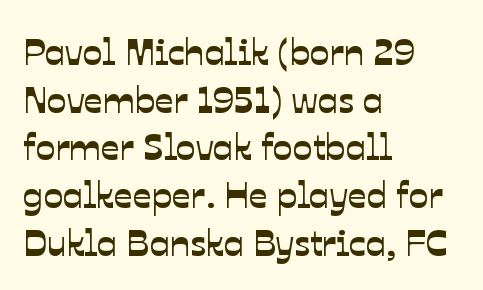
Each row of text sits above clean, open space. Tracking value appears to be zero — textbook default spacing. Which margin do the lines hug? The left one — the right edge is uneven. Type style note: lacks serifs.
